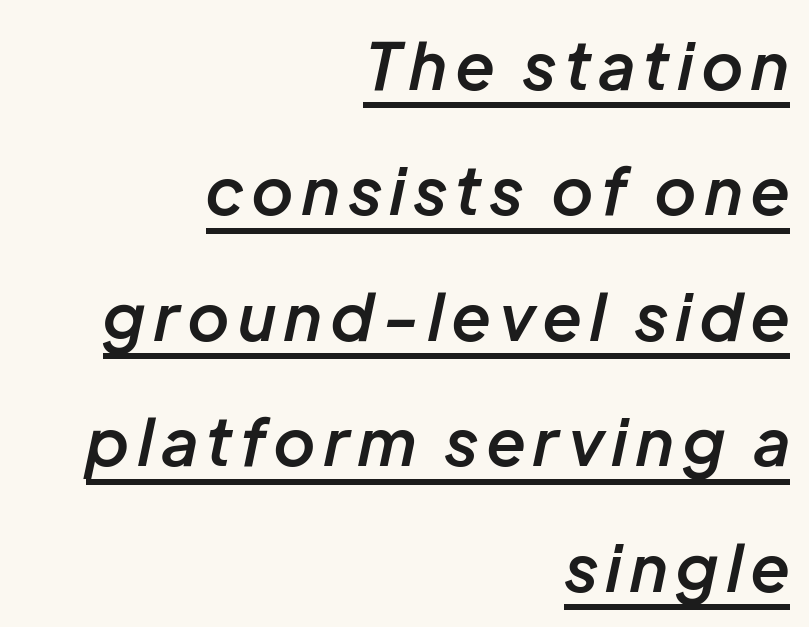
The image shows 65 px semibold type, italic (leaning right); set right-aligned, loose line spacing (1.93x), underlined; low stroke contrast and a medium x-height.
